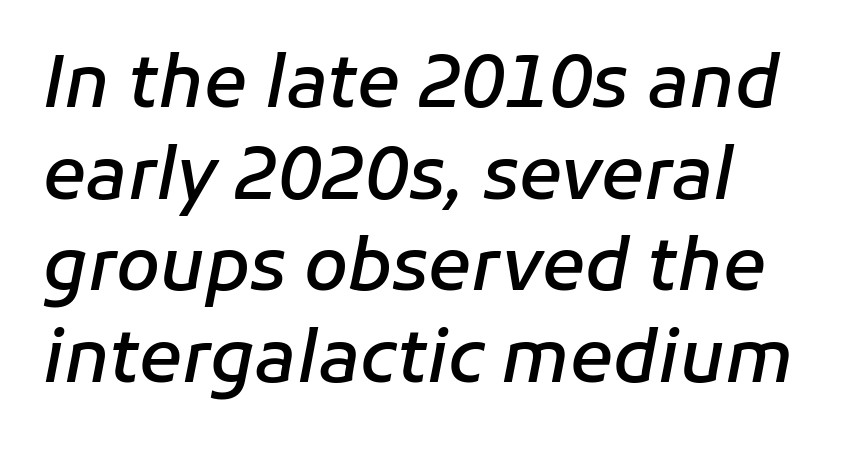
{"italic": "yes", "lean": "right", "slant_degrees": 11, "bold": "semi", "weight": "semibold", "width": "normal", "stroke_contrast": "low", "x_height": "medium", "monospaced": "no", "underline": "no", "align": "left", "line_spacing": "normal", "line_spacing_ratio": 1.29, "letter_spacing": "normal", "letter_spacing_em": 0.0, "glyph_px": 71}
